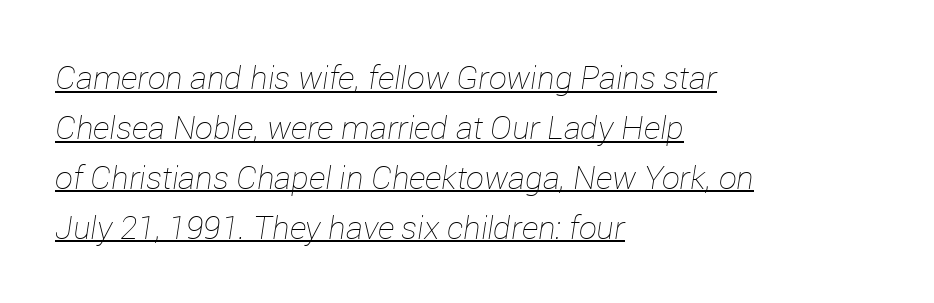
The image shows 32 px thin type, italic (leaning right); set left-aligned, normal line spacing (1.56x), normal letter spacing, underlined; low stroke contrast and a medium x-height.
